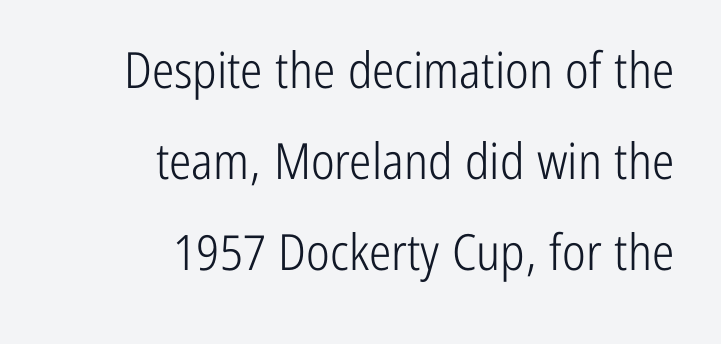
These lines keep a tight, regular rhythm from letter to letter. Nope, not italic — everything's standing straight. The letters advance in unequal steps, a hallmark of proportional type. This reads as an unemphasized weight, regular at the heaviest. The rag falls on the left side of this text block. These lines are composed in type without serifs.
